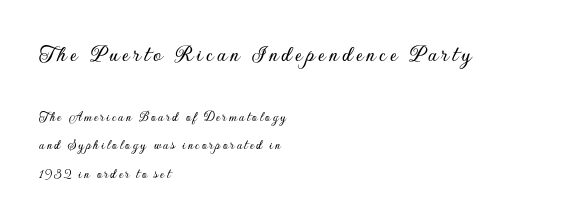
The lines are spread far apart with generous leading. Underlining? Definitely not there. Larger block? The one above; the one below is distinctly smaller.
